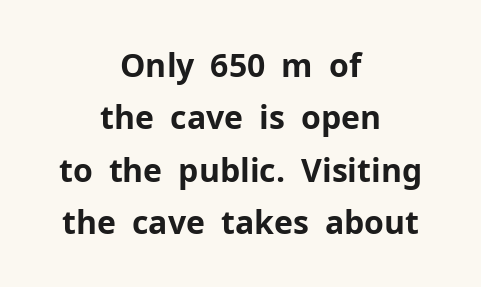
These lines are composed in type without serifs. Check the space under the baseline: it is left empty. Characters remain perfectly vertical along every line. Emphasis by weight is at full strength: bold. Is this a fixed-width face? No — the glyphs have proportional, varying widths.
